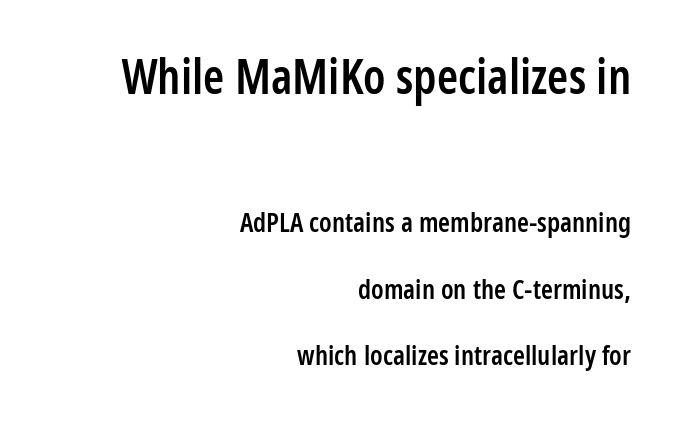
Vertical spacing — loose. These lines are rendered in a variable-pitch font. Note: larger setting up top, smaller setting below. Examine the stroke ends and you'll find no serifs. The ragged edge is on the left, which tells us the setting is flush right.
